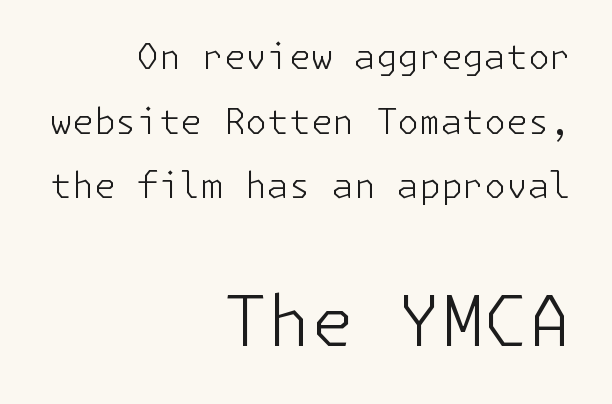
The letters look calm and open, with moderate or lighter stems. A roman cut, with each character standing at attention. The words here are not underlined. Caption: standard tracking, unaltered. These two chunks differ in scale, with the bottom chunk taking the larger measure. All the whitespace from short lines collects on the left.
